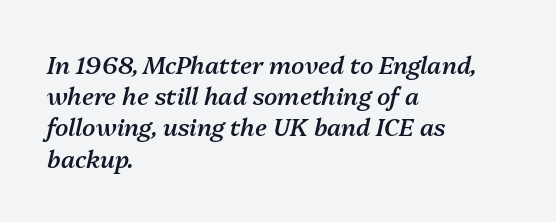
The image shows 24 px text type, italic (leaning right); set left-aligned, normal line spacing (1.3x), normal letter spacing, not underlined.
